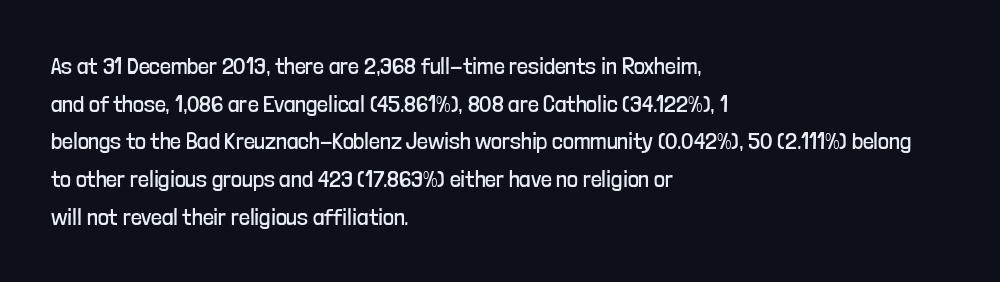
The image shows 24 px text type, upright; set left-aligned, normal line spacing (1.57x), normal letter spacing, not underlined.
